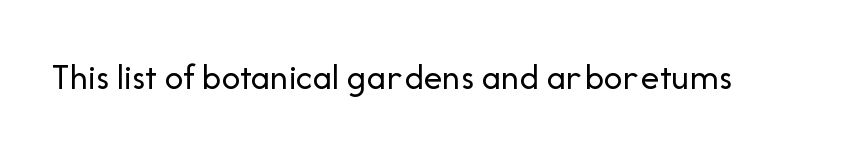
The image shows 37 px regular-weight sans-serif type, upright; set normal letter spacing, not underlined; low stroke contrast and a medium x-height.
